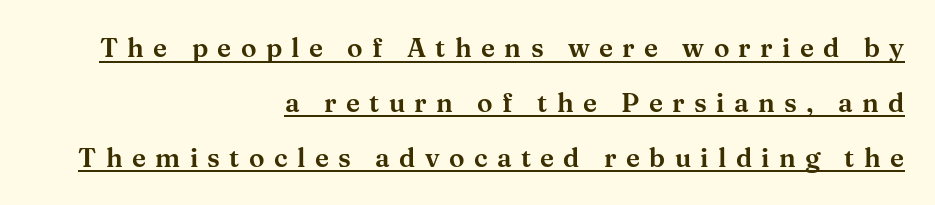
Notice how a bar underscores the lettering throughout. Caption: expanded tracking, letters set apart. Where is the straight margin? On the right. You could fit nearly another row in the gap between these rows.
